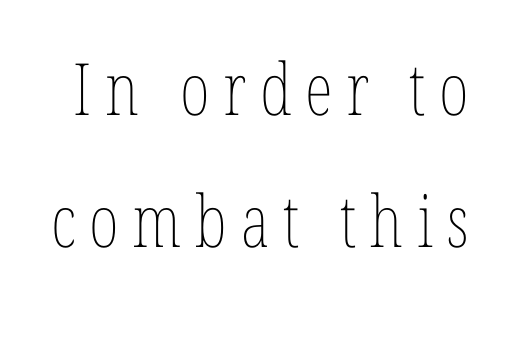
Q: Is the text bold? A: No.
Q: Is the text italic (slanted)? A: No, it is upright.
Q: Is the text underlined? A: No.
Q: Width (condensed, normal, or wide)? A: Condensed.
Q: Stroke contrast? A: Low.
Q: x-height? A: Medium.
Q: Monospaced? A: No.
